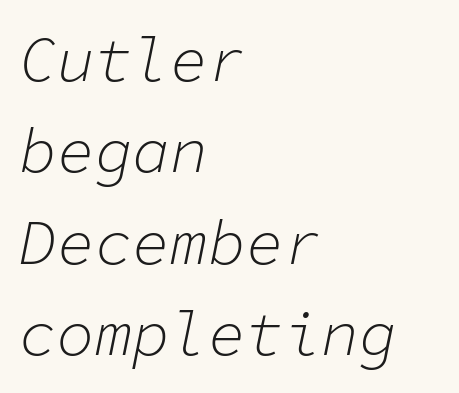
The horizontal fit of the characters is conventional and even. Monospaced: the letters line up in strict vertical columns. Line spacing here is normal. The strokes carry an ordinary text weight at most. Underlining? Definitely not there. These lines stack with their left ends in a neat column.
